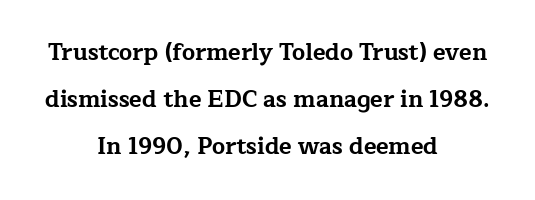
{"italic": "no", "bold": "yes", "underline": "no", "align": "center", "line_spacing": "loose", "line_spacing_ratio": 2.05, "letter_spacing": "normal", "letter_spacing_em": 0.0, "glyph_px": 23}
